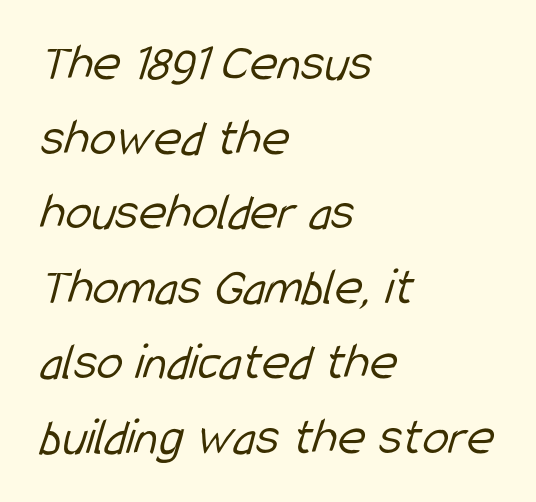
The image shows 53 px light, condensed sans-serif type; set left-aligned, normal line spacing (1.41x), normal letter spacing, not underlined; low stroke contrast and a medium x-height.
